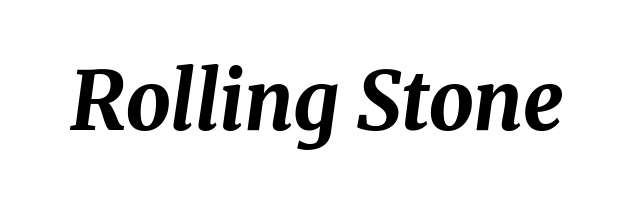
{"italic": "yes", "lean": "right", "slant_degrees": 8, "bold": "yes", "weight": "bold", "width": "normal", "stroke_contrast": "medium", "x_height": "medium", "monospaced": "no", "underline": "no", "letter_spacing": "normal", "letter_spacing_em": 0.0, "glyph_px": 80}
